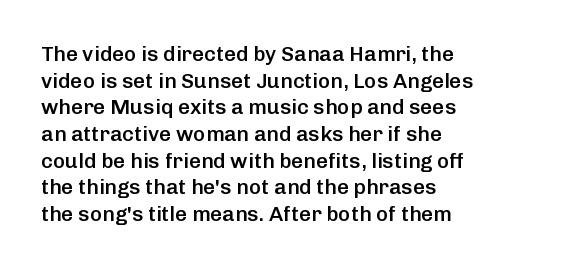
Q: Is the text bold? A: Semi-bold.
Q: Is the text italic (slanted)? A: No, it is upright.
Q: Is the text underlined? A: No.
Q: How is the paragraph aligned? A: Left-aligned.
Q: Is the spacing between letters normal or unusually wide? A: Normal.
Q: Is the spacing between lines tight, normal or loose? A: Normal.
